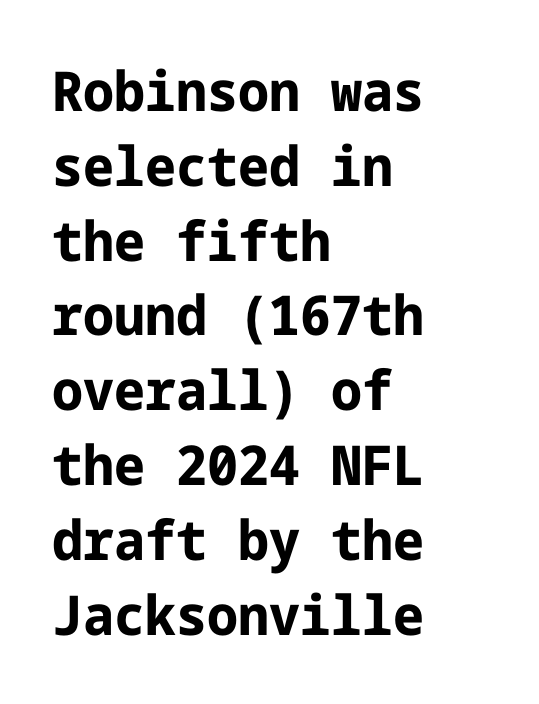
The image shows 55 px bold sans-serif type, upright; set left-aligned, normal line spacing (1.36x), normal letter spacing, not underlined; low stroke contrast and a medium x-height.
